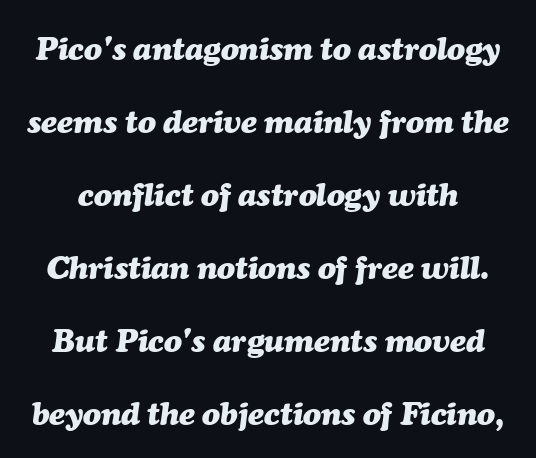
The image shows 33 px heavy type, italic (leaning right); set loose line spacing (2.21x), normal letter spacing, not underlined; medium stroke contrast and a medium x-height.
